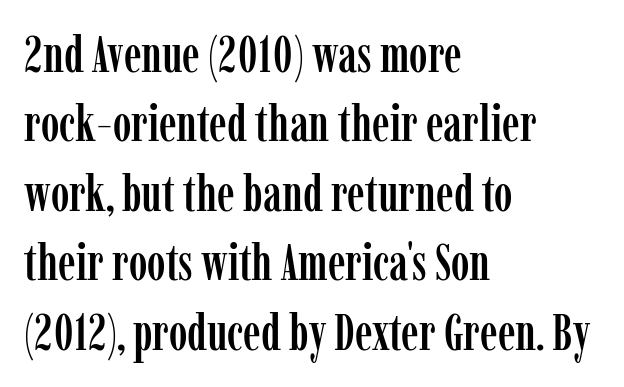
Q: Is the text italic (slanted)? A: No, it is upright.
Q: Is the typeface a serif or a sans-serif typeface? A: Serif.
Q: Is the text underlined? A: No.
Q: How is the paragraph aligned? A: Left-aligned.
Q: Is the spacing between letters normal or unusually wide? A: Normal.
Q: Is the spacing between lines tight, normal or loose? A: Normal.
Q: Width (condensed, normal, or wide)? A: Condensed.
Q: Stroke contrast? A: Low.
Q: x-height? A: Medium.
Q: Monospaced? A: No.
